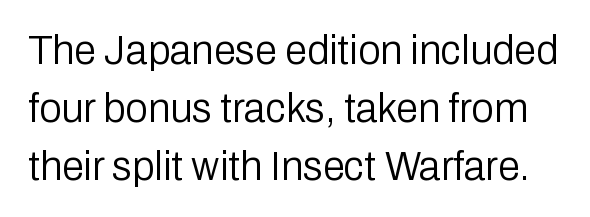
{"serif": "no", "italic": "no", "bold": "no", "weight": "regular", "width": "normal", "stroke_contrast": "low", "x_height": "medium", "monospaced": "no", "underline": "no", "line_spacing": "normal", "line_spacing_ratio": 1.45, "letter_spacing": "normal", "letter_spacing_em": 0.0, "glyph_px": 40}
